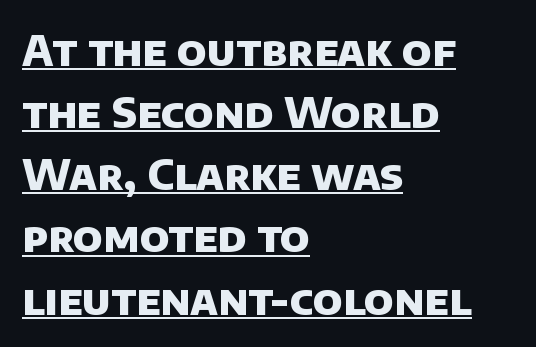
The image shows 42 px heavy sans-serif type; set left-aligned, normal line spacing (1.48x), normal letter spacing, underlined; low stroke contrast and a large x-height.
